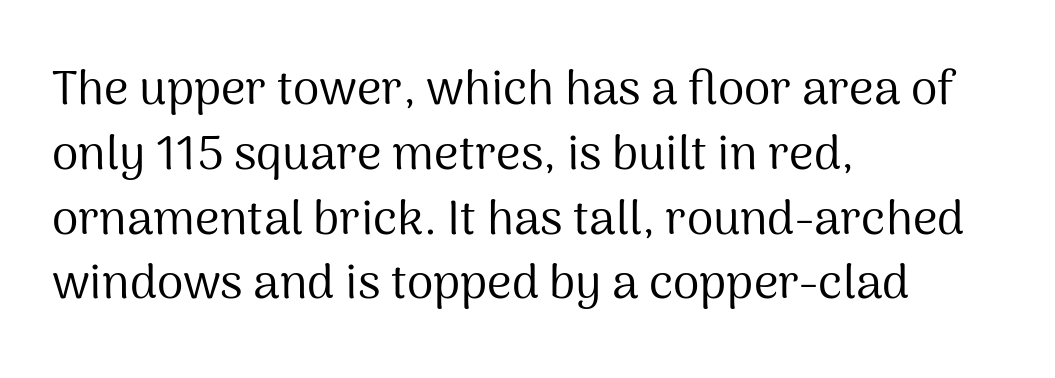
{"serif": "no", "italic": "no", "bold": "no", "weight": "regular", "width": "normal", "stroke_contrast": "medium", "x_height": "medium", "monospaced": "no", "underline": "no", "align": "left", "line_spacing": "normal", "line_spacing_ratio": 1.35, "letter_spacing": "normal", "letter_spacing_em": 0.0, "glyph_px": 48}
